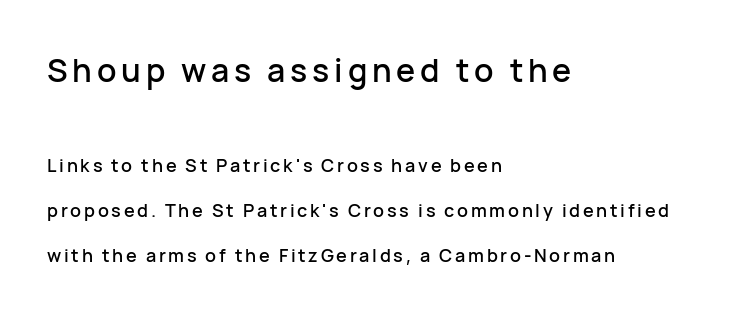
{"serif": "no", "italic": "no", "width": "normal", "stroke_contrast": "low", "x_height": "medium", "monospaced": "no", "underline": "no", "align": "left", "line_spacing": "loose", "line_spacing_ratio": 2.49, "larger_block": "first", "size_ratio": 1.78, "glyph_px": 32}
